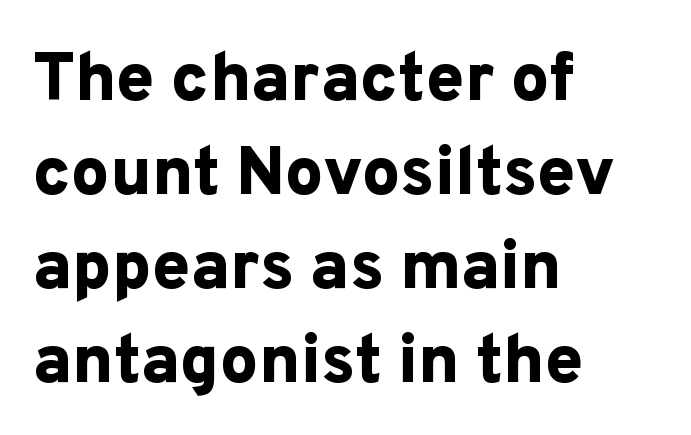
Q: Is the text bold? A: Yes.
Q: Is the text italic (slanted)? A: No, it is upright.
Q: Is the typeface a serif or a sans-serif typeface? A: Sans-serif.
Q: Is the text underlined? A: No.
Q: How is the paragraph aligned? A: Left-aligned.
Q: Is the spacing between letters normal or unusually wide? A: Normal.
Q: Is the spacing between lines tight, normal or loose? A: Normal.
Q: Width (condensed, normal, or wide)? A: Normal.
Q: Stroke contrast? A: Low.
Q: x-height? A: Medium.
Q: Monospaced? A: No.
